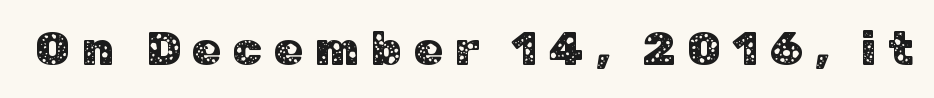
A typesetter would call this heavily tracked-out type. Grotesque or geometric, the face here clearly has no serifs. The gap between lines stays unmarked. Ordinary non-slanted type is in use.
